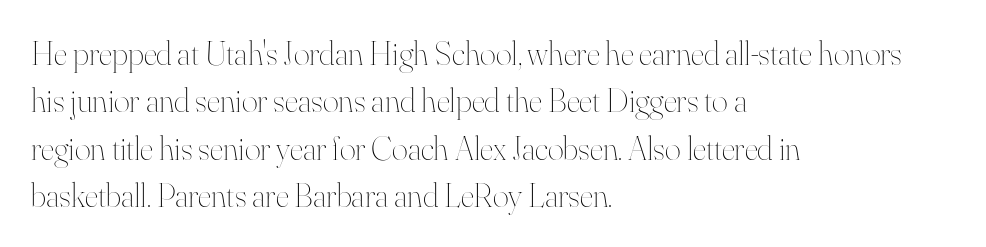
Q: Is the text bold? A: No.
Q: Is the text italic (slanted)? A: No, it is upright.
Q: Is the text underlined? A: No.
Q: How is the paragraph aligned? A: Left-aligned.
Q: Is the spacing between letters normal or unusually wide? A: Normal.
Q: Is the spacing between lines tight, normal or loose? A: Normal.
Q: Width (condensed, normal, or wide)? A: Normal.
Q: Stroke contrast? A: High.
Q: x-height? A: Small.
Q: Monospaced? A: No.
